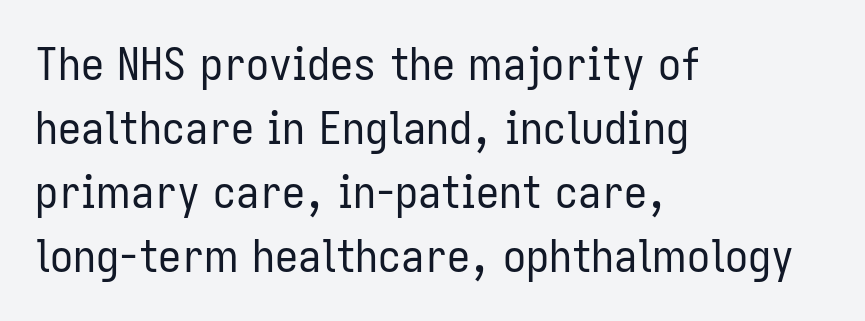
{"serif": "no", "italic": "no", "bold": "no", "weight": "regular", "width": "condensed", "stroke_contrast": "low", "x_height": "medium", "monospaced": "no", "underline": "no", "align": "left", "line_spacing": "normal", "line_spacing_ratio": 1.39, "letter_spacing": "normal", "letter_spacing_em": 0.0, "glyph_px": 46}
